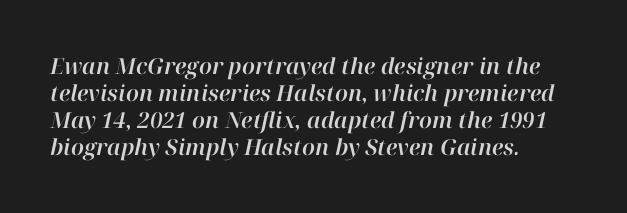
{"italic": "yes", "lean": "right", "slant_degrees": 12, "underline": "no", "align": "left", "line_spacing_ratio": 1.23, "letter_spacing": "normal", "letter_spacing_em": 0.0, "glyph_px": 22}
